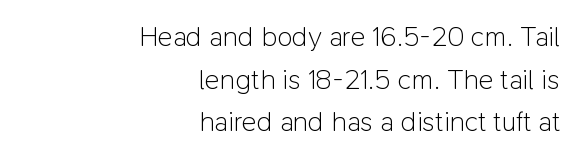
The line-height multiplier appears to be the usual default. Looks like regular typesetting: each glyph gets only the width it needs. Decoration check: the copy has no underline. A student would call this right alignment; a typographer would say flush right, rag left. A typesetter would label this face a sans.
